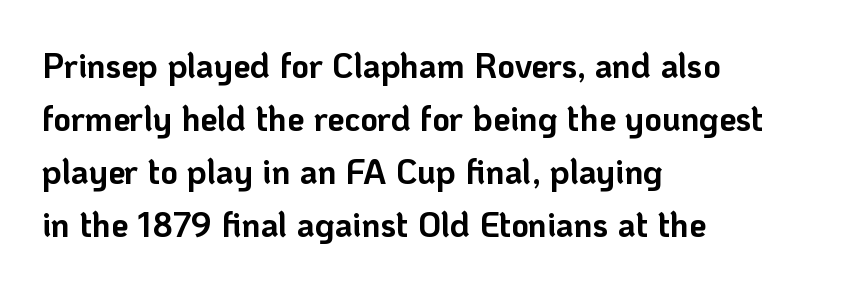
The image shows 34 px bold sans-serif type, upright; set left-aligned, normal line spacing (1.56x), normal letter spacing, not underlined; low stroke contrast and a medium x-height.
